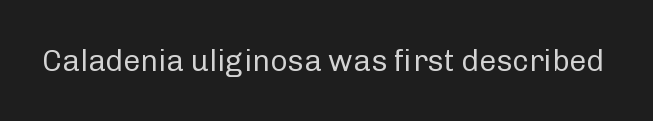
{"serif": "no", "italic": "no", "bold": "no", "weight": "regular", "width": "normal", "stroke_contrast": "low", "x_height": "medium", "monospaced": "no", "underline": "no", "letter_spacing": "normal", "letter_spacing_em": 0.0, "glyph_px": 30}
